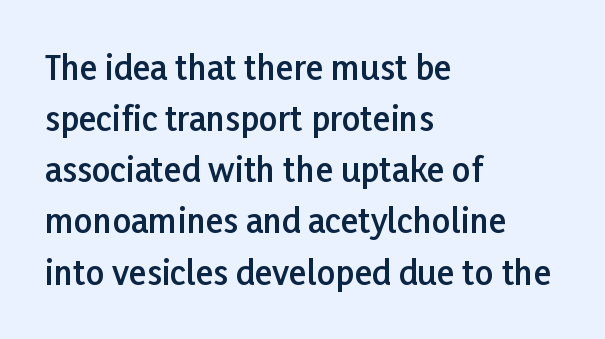
The image shows 33 px semibold sans-serif type, upright; set left-aligned, normal line spacing (1.55x), normal letter spacing, not underlined; low stroke contrast and a medium x-height.
